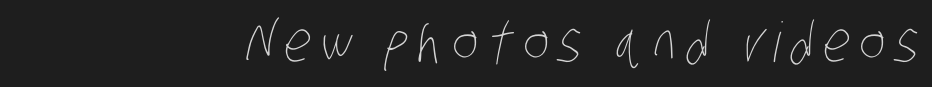
Letters have the restrained weight of plain body copy at most. The face used here is proportionally spaced, like ordinary book or web type. The ragged edge is on the left, which tells us the setting is flush right. The string is rendered with underlining switched off.
